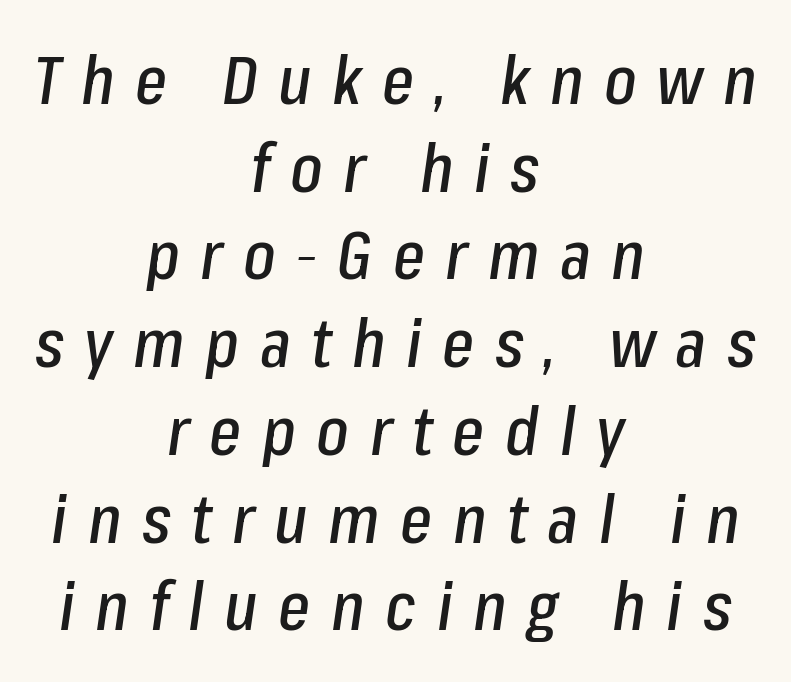
{"italic": "yes", "lean": "right", "slant_degrees": 8, "width": "condensed", "stroke_contrast": "low", "x_height": "medium", "monospaced": "no", "underline": "no", "align": "center", "line_spacing": "normal", "line_spacing_ratio": 1.29, "letter_spacing": "wide", "letter_spacing_em": 0.3, "glyph_px": 68}
